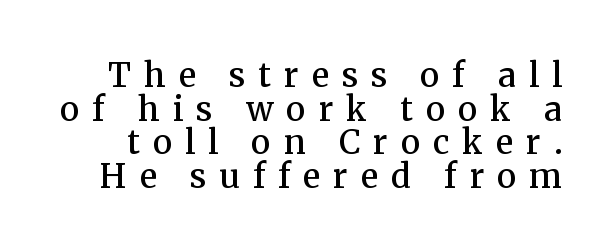
{"serif": "yes", "italic": "no", "bold": "semi", "weight": "semibold", "width": "normal", "stroke_contrast": "medium", "x_height": "medium", "monospaced": "no", "underline": "no", "line_spacing": "tight", "line_spacing_ratio": 1.02, "letter_spacing": "wide", "letter_spacing_em": 0.39, "glyph_px": 33}
